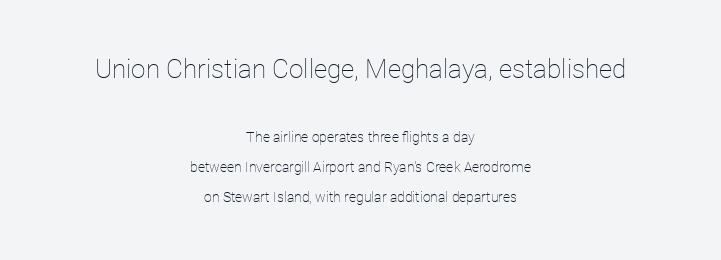
The block sitting higher on the canvas is the one with enlarged characters. Visually the block forms a symmetrical silhouette, jagged on both flanks. Each word holds together tightly as a unit, with standard inter-letter gaps. The axis of the letterforms is exactly vertical. This block would shrink considerably if given ordinary leading; it's expanded now.
